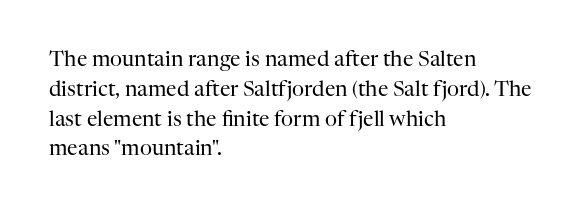
Quick note: interline space is typical. Nothing unusual about the tracking: characters are spaced as the font intends. Unmarked baselines from the first word to the last. No italicization has been applied; the sample stays upright.
